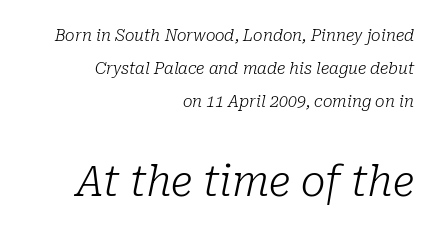
{"serif": "yes", "italic": "yes", "lean": "right", "slant_degrees": 10, "bold": "no", "weight": "light", "width": "normal", "stroke_contrast": "low", "x_height": "medium", "monospaced": "no", "underline": "no", "align": "right", "line_spacing": "loose", "line_spacing_ratio": 2.07, "letter_spacing": "normal", "letter_spacing_em": 0.0, "larger_block": "second", "size_ratio": 2.56, "glyph_px": 41}
